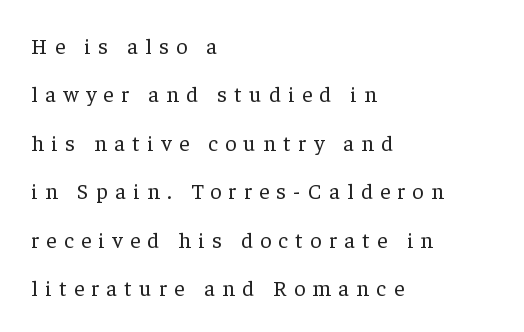
{"italic": "no", "bold": "no", "underline": "no", "align": "left", "line_spacing": "loose", "line_spacing_ratio": 2.2, "letter_spacing": "wide", "letter_spacing_em": 0.34, "glyph_px": 22}
